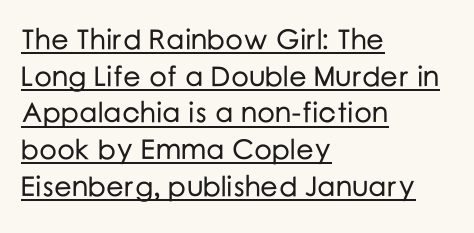
Q: Is the text italic (slanted)? A: No, it is upright.
Q: Is the typeface a serif or a sans-serif typeface? A: Sans-serif.
Q: Is the text underlined? A: Yes.
Q: How is the paragraph aligned? A: Left-aligned.
Q: Is the spacing between letters normal or unusually wide? A: Normal.
Q: Is the spacing between lines tight, normal or loose? A: Normal.
Q: Width (condensed, normal, or wide)? A: Normal.
Q: Stroke contrast? A: Low.
Q: x-height? A: Medium.
Q: Monospaced? A: No.
